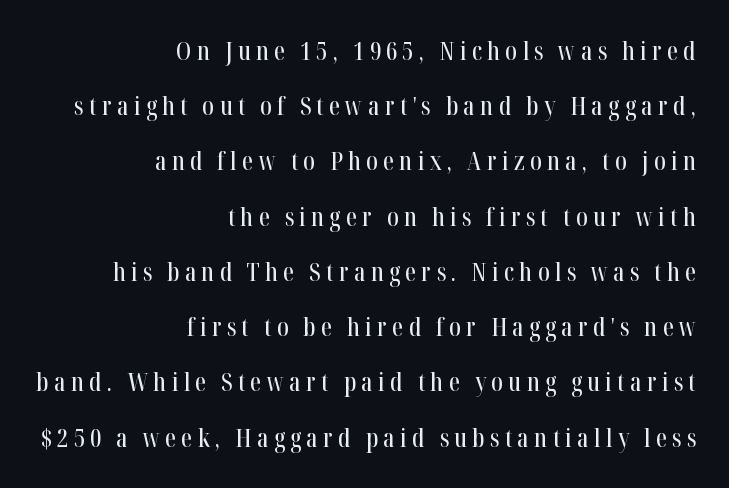
The image shows 25 px text type, upright; set right-aligned, loose line spacing (2.21x), unusually wide letter spacing (+0.21 em), not underlined.
